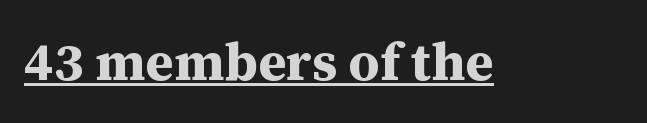
The image shows 54 px bold serif type, upright; set normal letter spacing, underlined; medium stroke contrast and a medium x-height.
